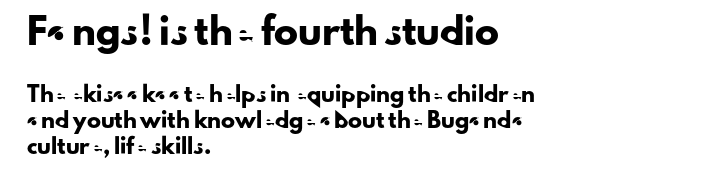
Q: Is the text italic (slanted)? A: No, it is upright.
Q: Is the text underlined? A: No.
Q: How is the paragraph aligned? A: Left-aligned.
Q: Is the spacing between letters normal or unusually wide? A: Normal.
Q: Which block of text is set in a larger size, the first (top) or the second (bottom)? A: The first (top) one.
